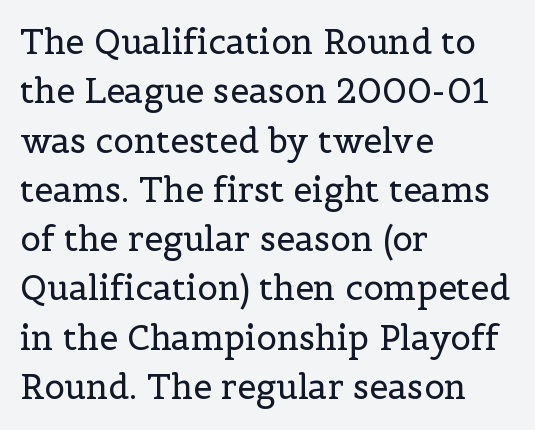
{"serif": "yes", "italic": "no", "bold": "no", "weight": "regular", "width": "normal", "x_height": "medium", "monospaced": "no", "underline": "no", "align": "left", "line_spacing": "normal", "line_spacing_ratio": 1.45, "letter_spacing": "normal", "letter_spacing_em": 0.0, "glyph_px": 34}
